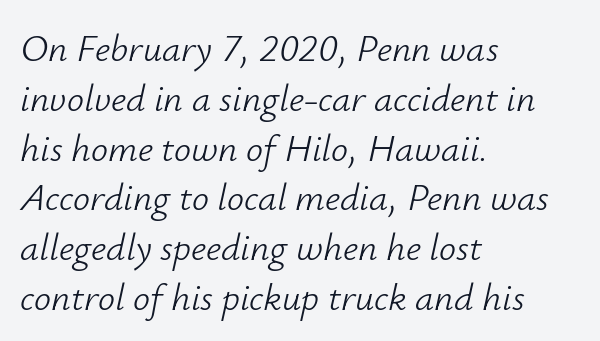
{"italic": "yes", "lean": "right", "slant_degrees": 12, "bold": "no", "weight": "light", "width": "normal", "stroke_contrast": "low", "x_height": "small", "monospaced": "no", "underline": "no", "align": "left", "line_spacing": "normal", "line_spacing_ratio": 1.31, "letter_spacing": "normal", "letter_spacing_em": 0.0, "glyph_px": 38}
